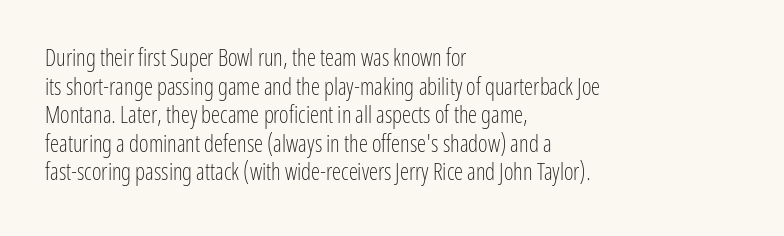
Q: Is the text bold? A: No.
Q: Is the text italic (slanted)? A: No, it is upright.
Q: Is the text underlined? A: No.
Q: How is the paragraph aligned? A: Left-aligned.
Q: Is the spacing between letters normal or unusually wide? A: Normal.
